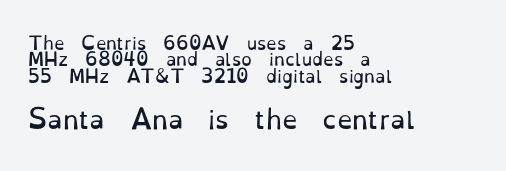
Q: Is the text bold? A: No.
Q: Is the text italic (slanted)? A: No, it is upright.
Q: Is the text underlined? A: No.
Q: How is the paragraph aligned? A: Left-aligned.
Q: Is the spacing between letters normal or unusually wide? A: Normal.
Q: Is the spacing between lines tight, normal or loose? A: Tight.
Q: Which block of text is set in a larger size, the first (top) or the second (bottom)? A: The second (bottom) one.
